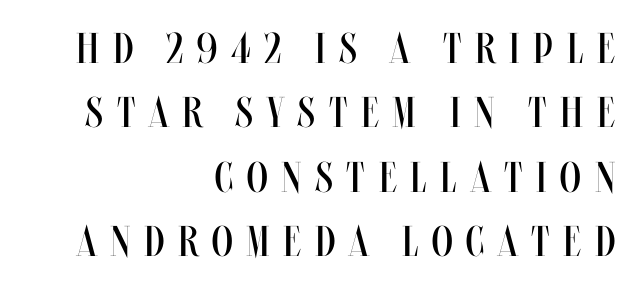
Q: Is the text bold? A: No.
Q: Is the text italic (slanted)? A: No, it is upright.
Q: Is the text underlined? A: No.
Q: How is the paragraph aligned? A: Right-aligned.
Q: Is the spacing between letters normal or unusually wide? A: Unusually wide.
Q: Is the spacing between lines tight, normal or loose? A: Normal.
Q: Width (condensed, normal, or wide)? A: Condensed.
Q: Stroke contrast? A: Medium.
Q: x-height? A: Large.
Q: Monospaced? A: No.
